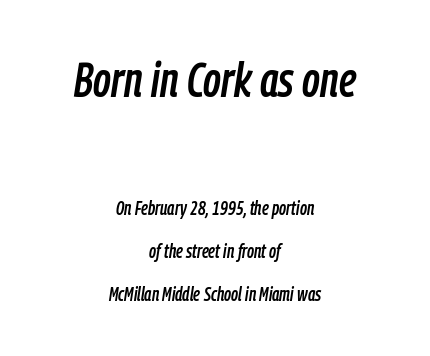
Here the glyphs are tracked normally, forming tight word shapes. The lettering tilts uniformly, giving the passage an italic look. Just letters on the line, the space beneath them empty. Both edges are ragged and mirror each other, which tells us the setting is centered. You could not count columns in this text — the font is proportionally spaced. The rendering shrinks the type as you move from the upper chunk to the lower.
